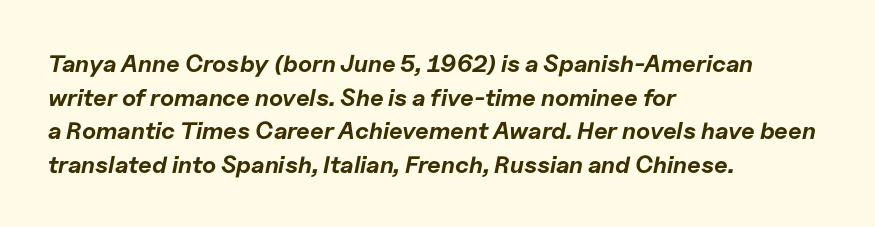
Q: Is the text bold? A: Yes.
Q: Is the text italic (slanted)? A: Yes, it leans right by about 11 degrees.
Q: Is the text underlined? A: No.
Q: How is the paragraph aligned? A: Left-aligned.
Q: Is the spacing between letters normal or unusually wide? A: Normal.
Q: Is the spacing between lines tight, normal or loose? A: Normal.
